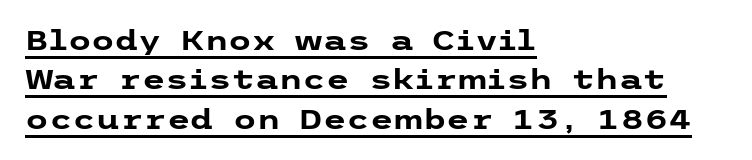
{"italic": "no", "bold": "yes", "underline": "yes", "align": "left", "line_spacing": "normal", "line_spacing_ratio": 1.46, "letter_spacing": "normal", "letter_spacing_em": 0.0, "glyph_px": 27}
